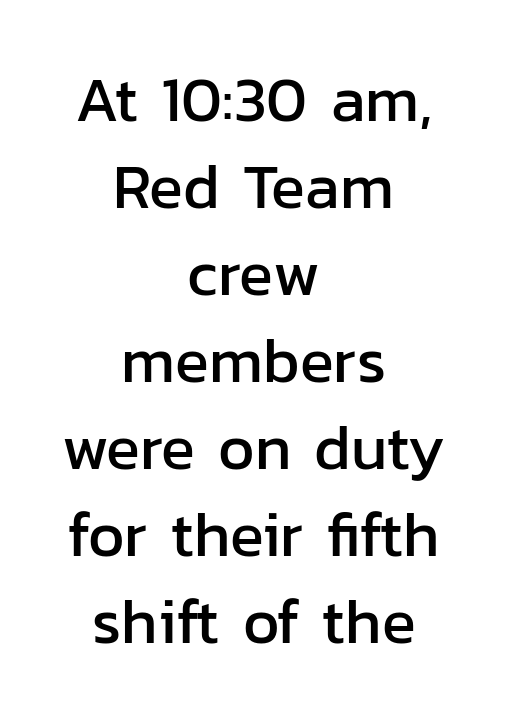
Q: Is the text italic (slanted)? A: No, it is upright.
Q: Is the typeface a serif or a sans-serif typeface? A: Sans-serif.
Q: Is the text underlined? A: No.
Q: How is the paragraph aligned? A: Centered.
Q: Is the spacing between letters normal or unusually wide? A: Normal.
Q: Is the spacing between lines tight, normal or loose? A: Normal.
Q: Width (condensed, normal, or wide)? A: Normal.
Q: Stroke contrast? A: Low.
Q: x-height? A: Medium.
Q: Monospaced? A: No.
